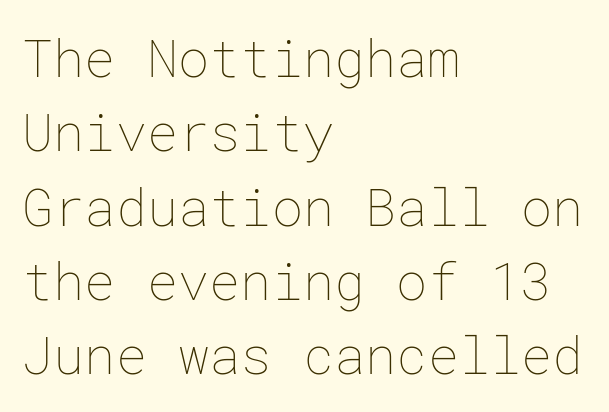
Nobody touched the tracking dial on this one. Every row of glyphs begins at an identical x-position on the left. A clean baseline with only descenders dipping below it. The rendering uses a moderate line-height, typical for paragraphs.
